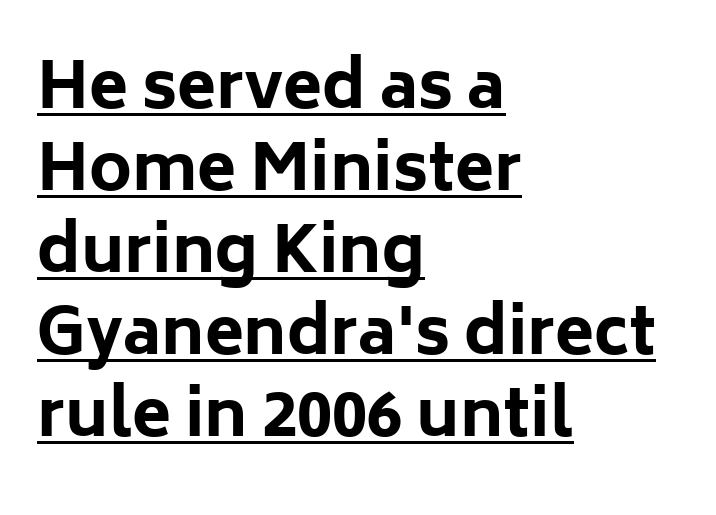
The image shows 64 px bold sans-serif type, upright; set left-aligned, normal line spacing (1.28x), normal letter spacing, underlined; low stroke contrast and a medium x-height.
